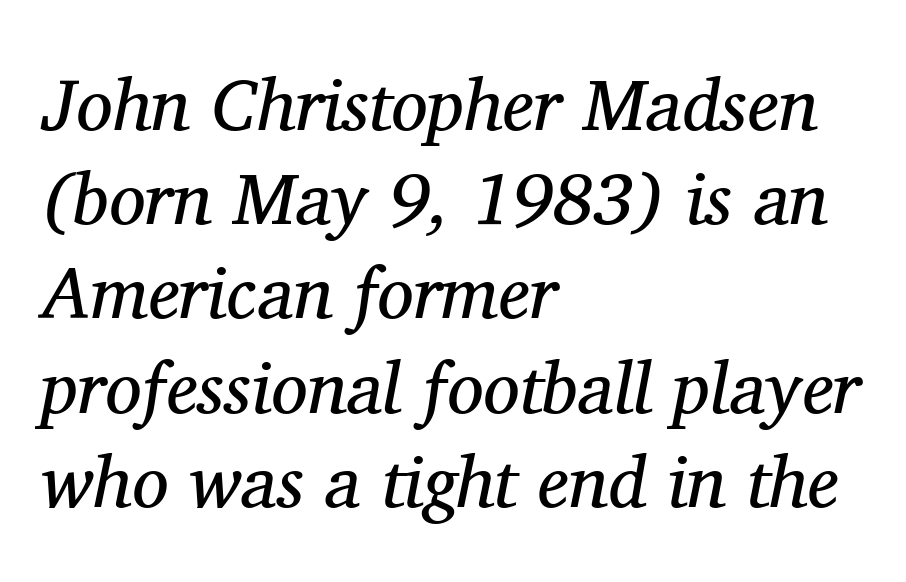
The image shows 73 px regular-weight serif type, italic (leaning right); set left-aligned, normal line spacing (1.29x), normal letter spacing, not underlined; medium stroke contrast and a medium x-height.
